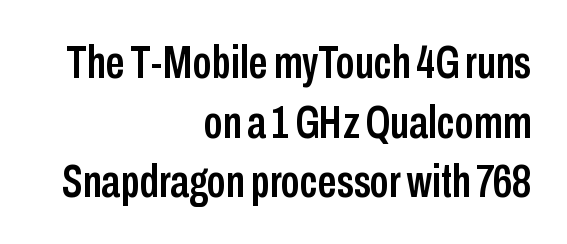
This sample uses an upright cut, with every glyph sitting square on the baseline. The face used here is proportionally spaced, like ordinary book or web type. The rendering shows plain stroke endings on the letterforms — a sans-serif design. Compared with typical paragraphs, the rows here are spaced about the same. Any mark beneath the type? The region is blank. Which margin do the lines hug? The right one — the left edge is uneven.
